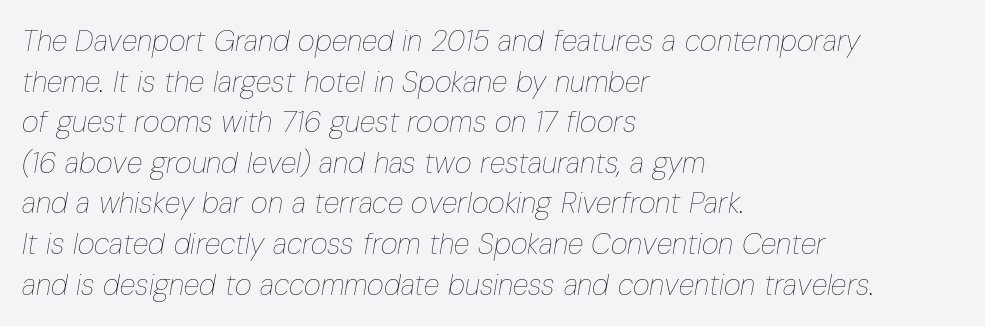
Q: Is the text bold? A: No.
Q: Is the text italic (slanted)? A: Yes, it leans right by about 10 degrees.
Q: Is the text underlined? A: No.
Q: How is the paragraph aligned? A: Left-aligned.
Q: Is the spacing between letters normal or unusually wide? A: Normal.
Q: Is the spacing between lines tight, normal or loose? A: Normal.
Q: Width (condensed, normal, or wide)? A: Condensed.
Q: Stroke contrast? A: Low.
Q: x-height? A: Medium.
Q: Monospaced? A: No.
